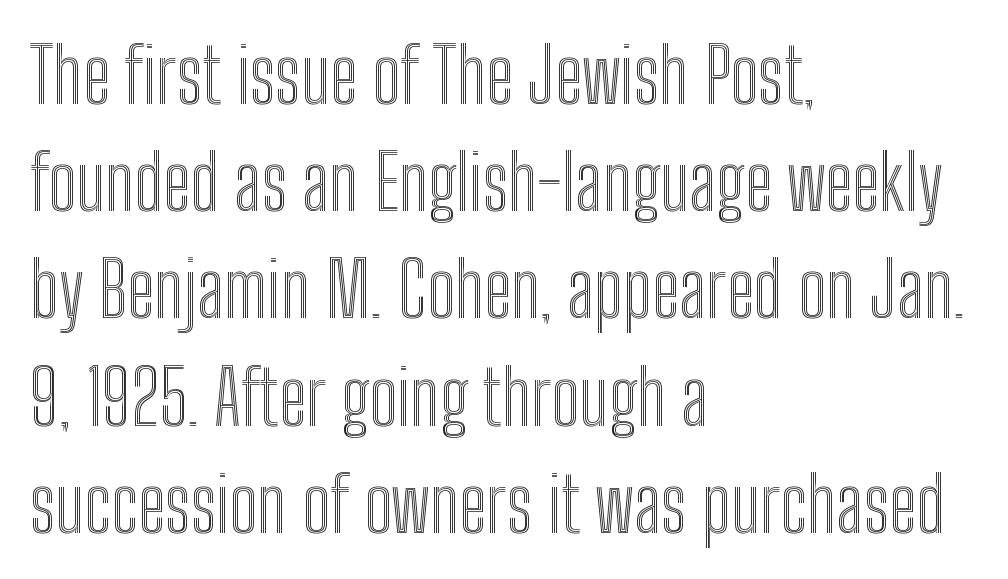
The image shows 75 px condensed type, upright; set left-aligned, normal line spacing (1.43x), normal letter spacing, not underlined; a medium x-height.
